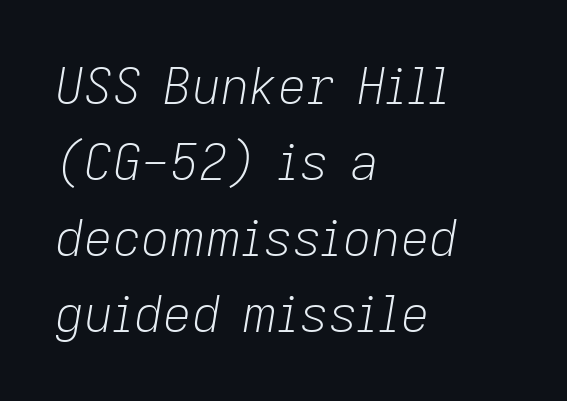
Q: Is the text bold? A: No.
Q: Is the text italic (slanted)? A: Yes, it leans right by about 9 degrees.
Q: Is the text underlined? A: No.
Q: How is the paragraph aligned? A: Left-aligned.
Q: Is the spacing between letters normal or unusually wide? A: Normal.
Q: Is the spacing between lines tight, normal or loose? A: Normal.
Q: Width (condensed, normal, or wide)? A: Normal.
Q: Stroke contrast? A: Low.
Q: x-height? A: Medium.
Q: Monospaced? A: No.
